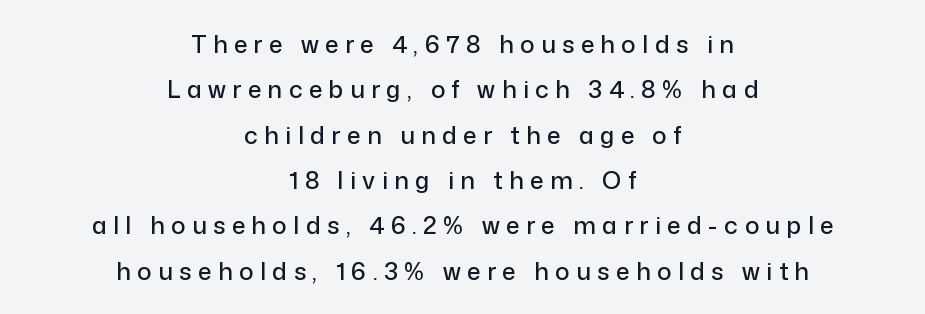
{"italic": "no", "underline": "no", "align": "center", "line_spacing_ratio": 1.89, "letter_spacing": "wide", "letter_spacing_em": 0.27, "glyph_px": 24}
